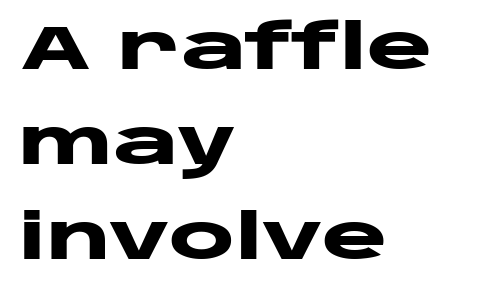
Q: Is the text bold? A: Yes.
Q: Is the text italic (slanted)? A: No, it is upright.
Q: Is the typeface a serif or a sans-serif typeface? A: Sans-serif.
Q: Is the text underlined? A: No.
Q: How is the paragraph aligned? A: Left-aligned.
Q: Is the spacing between letters normal or unusually wide? A: Normal.
Q: Is the spacing between lines tight, normal or loose? A: Normal.
Q: Width (condensed, normal, or wide)? A: Wide.
Q: Stroke contrast? A: Low.
Q: x-height? A: Large.
Q: Monospaced? A: No.
